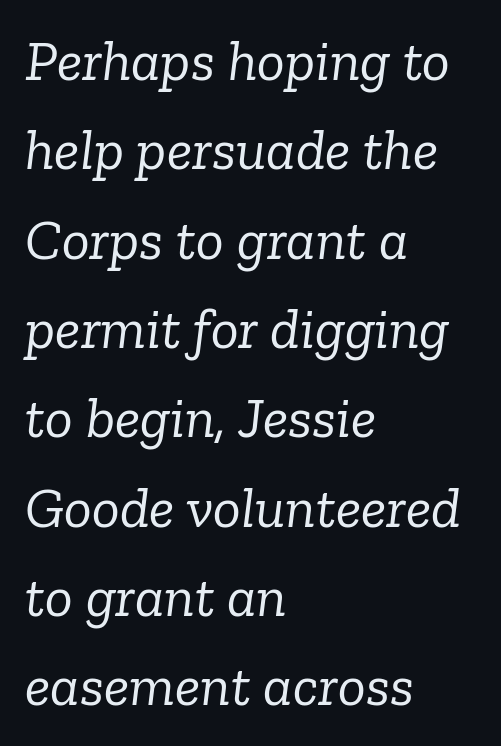
The image shows 58 px light serif type, italic (leaning right); set left-aligned, normal line spacing (1.54x), normal letter spacing, not underlined; low stroke contrast and a medium x-height.
